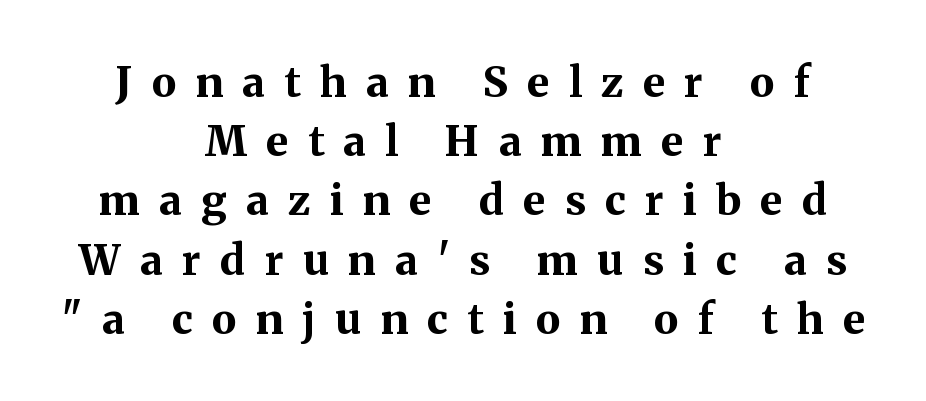
{"serif": "yes", "italic": "no", "bold": "yes", "weight": "bold", "width": "normal", "stroke_contrast": "medium", "x_height": "medium", "monospaced": "no", "underline": "no", "align": "center", "line_spacing": "normal", "line_spacing_ratio": 1.41, "letter_spacing": "wide", "letter_spacing_em": 0.46, "glyph_px": 42}
